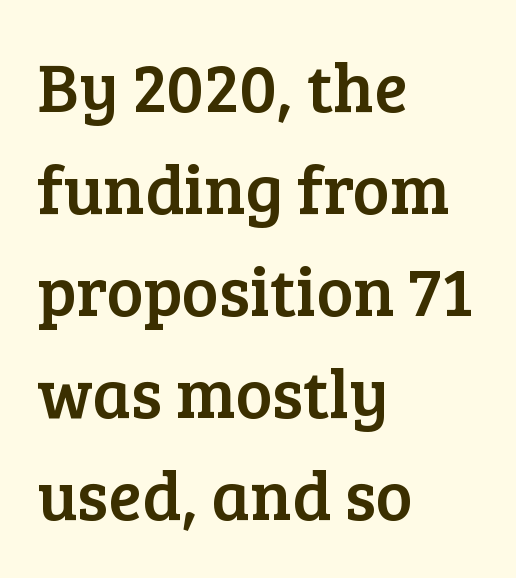
{"serif": "yes", "italic": "no", "width": "normal", "stroke_contrast": "low", "x_height": "medium", "monospaced": "no", "underline": "no", "align": "left", "line_spacing": "normal", "line_spacing_ratio": 1.48, "letter_spacing": "normal", "letter_spacing_em": 0.0, "glyph_px": 69}
